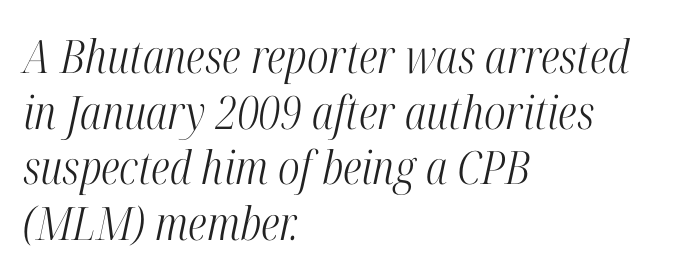
Is this a heavy cut? Hardly; it is regular or lighter. Character widths vary here, with narrow letters taking less room than wide ones. The lettering tilts uniformly, giving the passage an italic look. Descenders hang freely into open space.
